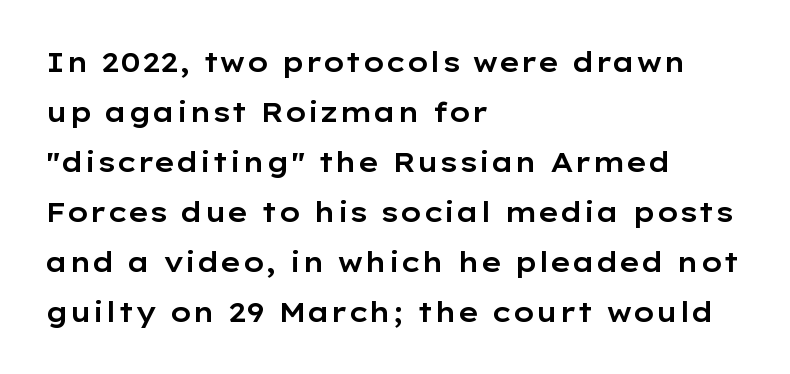
Q: Is the text italic (slanted)? A: No, it is upright.
Q: Is the text underlined? A: No.
Q: How is the paragraph aligned? A: Left-aligned.
Q: Is the spacing between letters normal or unusually wide? A: Normal.
